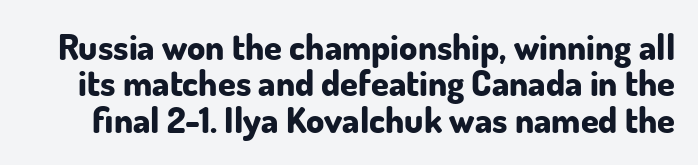
Q: Is the text bold? A: Yes.
Q: Is the text italic (slanted)? A: No, it is upright.
Q: Is the typeface a serif or a sans-serif typeface? A: Sans-serif.
Q: Is the text underlined? A: No.
Q: Is the spacing between letters normal or unusually wide? A: Normal.
Q: Is the spacing between lines tight, normal or loose? A: Tight.
Q: Width (condensed, normal, or wide)? A: Normal.
Q: Stroke contrast? A: Low.
Q: x-height? A: Small.
Q: Monospaced? A: No.
